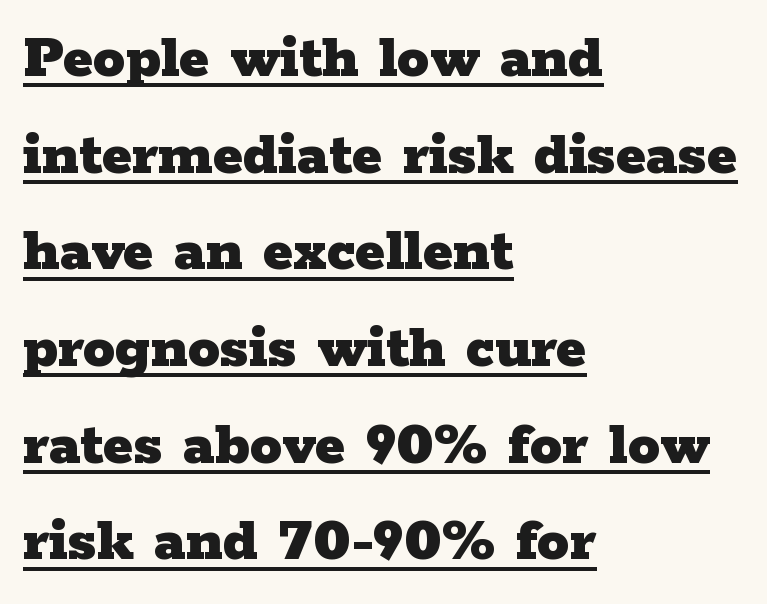
How are the letters spaced? Ordinarily, with no added tracking. On the weight axis this lands at bold, roughly 700. Regarding leading, the lines here are spaced in the standard way. The passage shown is typed in a proportional face where columns would drift. The passage is arranged the way most books set body copy — flush left.
